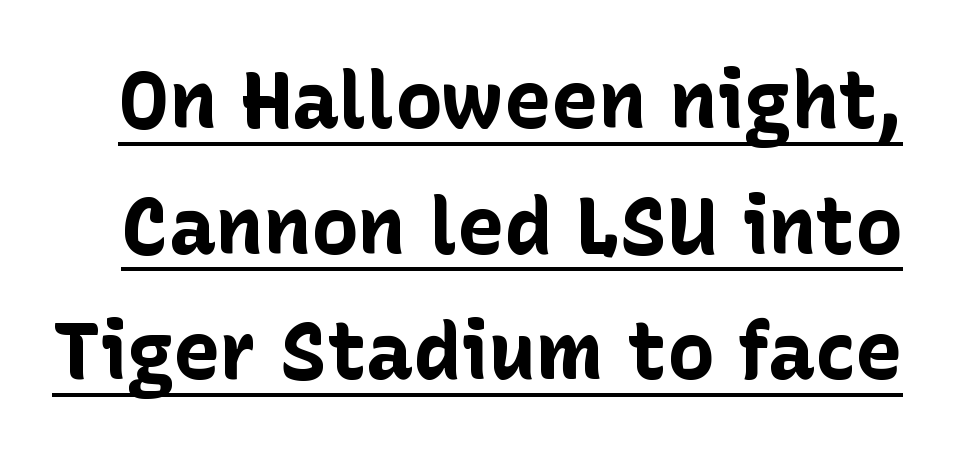
Q: Is the text bold? A: Yes.
Q: Is the text italic (slanted)? A: No, it is upright.
Q: Is the typeface a serif or a sans-serif typeface? A: Sans-serif.
Q: Is the text underlined? A: Yes.
Q: Is the spacing between letters normal or unusually wide? A: Normal.
Q: Is the spacing between lines tight, normal or loose? A: Normal.
Q: Width (condensed, normal, or wide)? A: Normal.
Q: Stroke contrast? A: Low.
Q: x-height? A: Medium.
Q: Monospaced? A: No.
